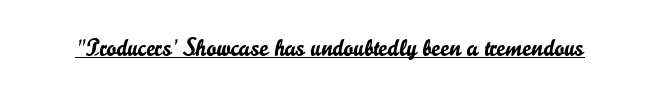
{"underline": "yes", "letter_spacing": "normal", "letter_spacing_em": 0.0, "glyph_px": 24}
